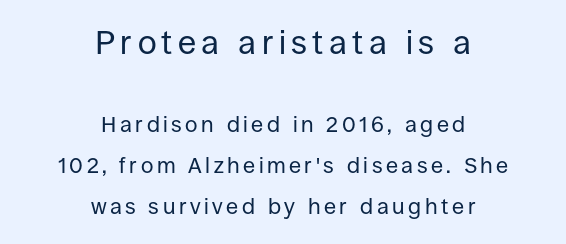
{"serif": "no", "italic": "no", "bold": "no", "weight": "regular", "width": "normal", "stroke_contrast": "low", "x_height": "large", "monospaced": "no", "underline": "no", "align": "center", "line_spacing_ratio": 1.87, "larger_block": "first", "size_ratio": 1.5, "glyph_px": 33}
